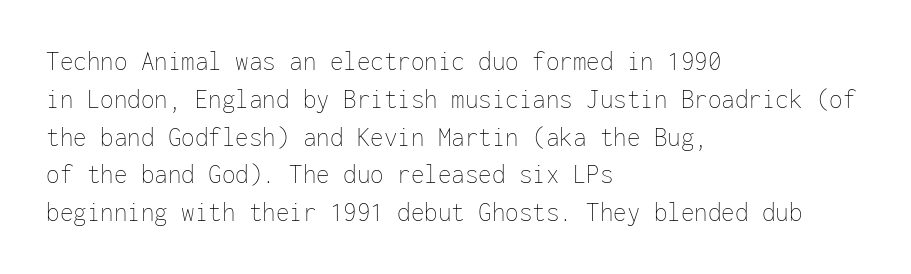
{"italic": "no", "bold": "no", "underline": "no", "align": "left", "line_spacing": "normal", "line_spacing_ratio": 1.4, "letter_spacing": "normal", "letter_spacing_em": 0.0, "glyph_px": 27}
